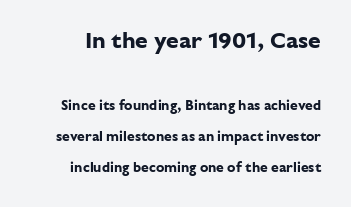
The image shows 23 px bold type, upright; set loose line spacing (2.21x), normal letter spacing, not underlined; the first (top) block is 1.64x larger.
